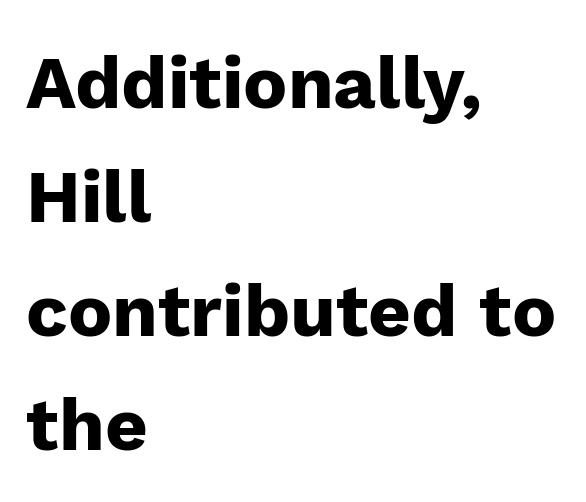
Notice how the passage keeps a crisp vertical edge on the left only. The strip under each line holds only bare page. These lines were composed using upright roman letters. The rendering keeps characters at their native spacing. The passage shown stacks its lines at a standard gap.
